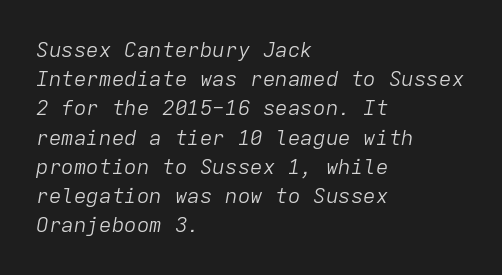
The image shows 21 px text type, italic (leaning right); set left-aligned, normal line spacing (1.39x), normal letter spacing, not underlined.
